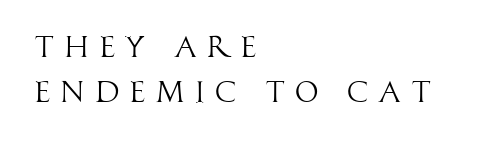
{"serif": "no", "italic": "no", "bold": "no", "weight": "light", "width": "condensed", "stroke_contrast": "high", "x_height": "large", "monospaced": "no", "underline": "no", "align": "left", "line_spacing": "normal", "line_spacing_ratio": 1.49, "letter_spacing": "wide", "letter_spacing_em": 0.33, "glyph_px": 30}
